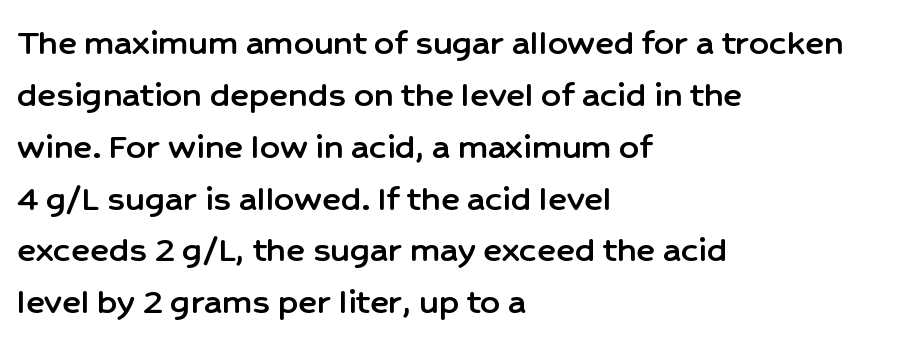
This sample uses plain, unmodified letter spacing. Each new line begins a customary step beneath the previous one. Looks like regular typesetting: each glyph gets only the width it needs. Clear beneath every line of the passage.
